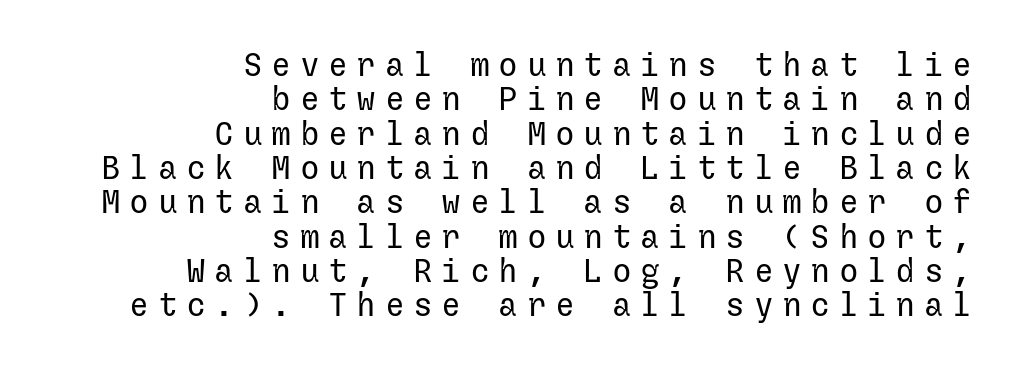
Q: Is the text bold? A: No.
Q: Is the text italic (slanted)? A: No, it is upright.
Q: Is the typeface a serif or a sans-serif typeface? A: Sans-serif.
Q: Is the text underlined? A: No.
Q: How is the paragraph aligned? A: Right-aligned.
Q: Is the spacing between letters normal or unusually wide? A: Unusually wide.
Q: Is the spacing between lines tight, normal or loose? A: Tight.
Q: Width (condensed, normal, or wide)? A: Normal.
Q: Stroke contrast? A: Low.
Q: x-height? A: Medium.
